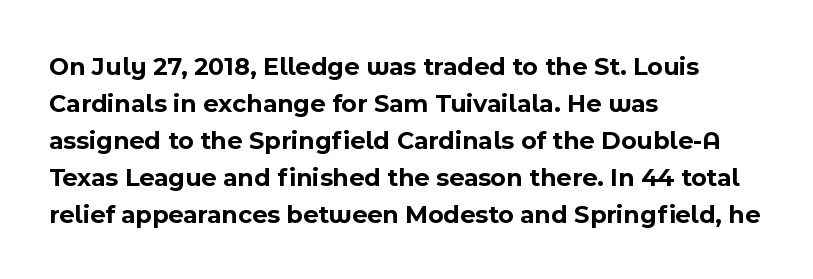
The image shows 26 px bold type, upright; set left-aligned, normal line spacing (1.42x), normal letter spacing, not underlined.
